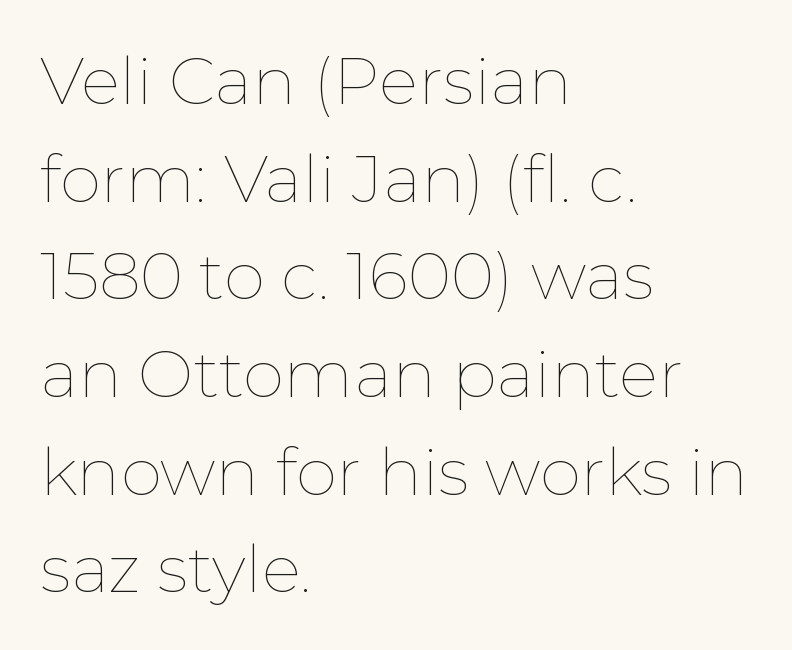
The image shows 66 px thin type, upright; set left-aligned, normal line spacing (1.48x), normal letter spacing, not underlined; low stroke contrast and a medium x-height.
